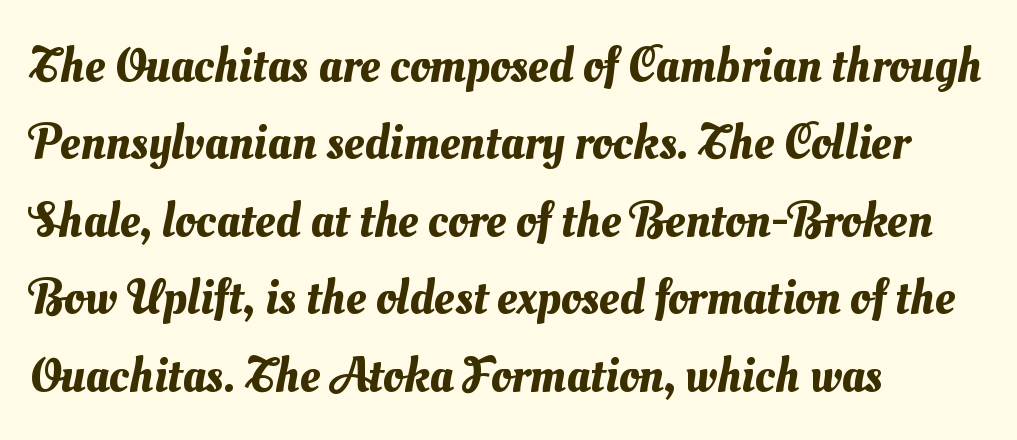
Q: Is the text underlined? A: No.
Q: How is the paragraph aligned? A: Left-aligned.
Q: Is the spacing between letters normal or unusually wide? A: Normal.
Q: Is the spacing between lines tight, normal or loose? A: Normal.
Q: Width (condensed, normal, or wide)? A: Normal.
Q: Stroke contrast? A: Medium.
Q: x-height? A: Small.
Q: Monospaced? A: No.
